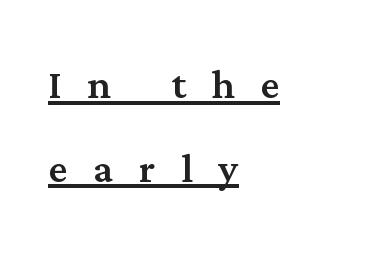
Q: Is the text italic (slanted)? A: No, it is upright.
Q: Is the typeface a serif or a sans-serif typeface? A: Serif.
Q: Is the text underlined? A: Yes.
Q: How is the paragraph aligned? A: Left-aligned.
Q: Is the spacing between letters normal or unusually wide? A: Unusually wide.
Q: Is the spacing between lines tight, normal or loose? A: Normal.
Q: Width (condensed, normal, or wide)? A: Normal.
Q: Stroke contrast? A: Medium.
Q: x-height? A: Medium.
Q: Monospaced? A: No.
